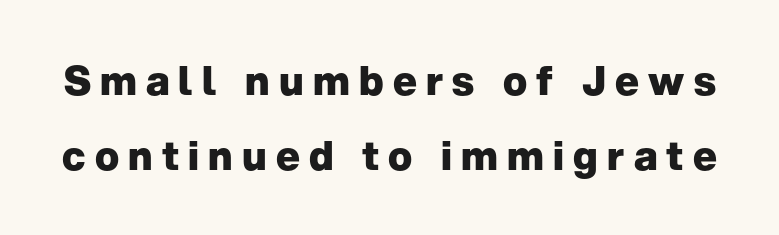
The image shows 40 px heavy sans-serif type, upright; set line spacing 1.87x, unusually wide letter spacing (+0.23 em), not underlined; low stroke contrast and a medium x-height.
